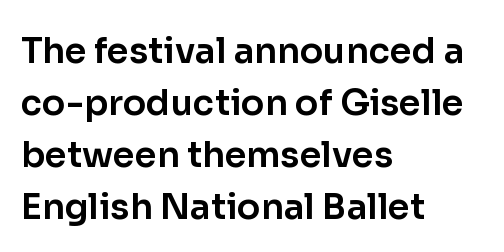
{"serif": "no", "italic": "no", "width": "normal", "stroke_contrast": "low", "x_height": "medium", "monospaced": "no", "underline": "no", "align": "left", "line_spacing": "normal", "line_spacing_ratio": 1.49, "letter_spacing": "normal", "letter_spacing_em": 0.0, "glyph_px": 35}
